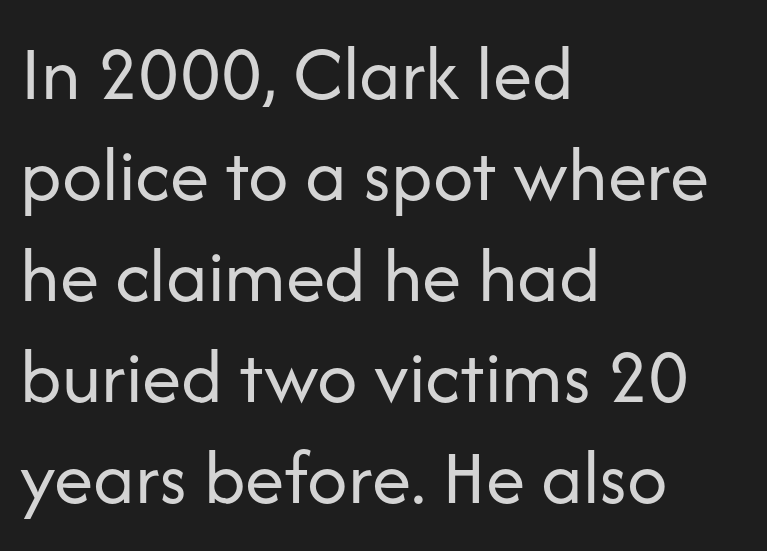
The gap between lines stays unmarked. Ordinary non-slanted type is in use. A classic flush-left, rag-right setting is used for this passage. Glyph-to-glyph distance matches everyday printed text.
